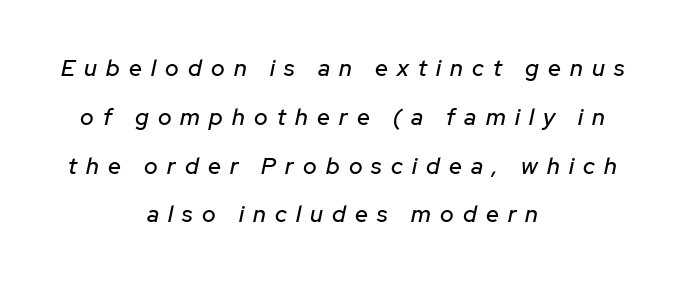
{"italic": "yes", "lean": "right", "slant_degrees": 12, "underline": "no", "align": "center", "line_spacing": "loose", "line_spacing_ratio": 2.12, "letter_spacing": "wide", "letter_spacing_em": 0.4, "glyph_px": 23}
